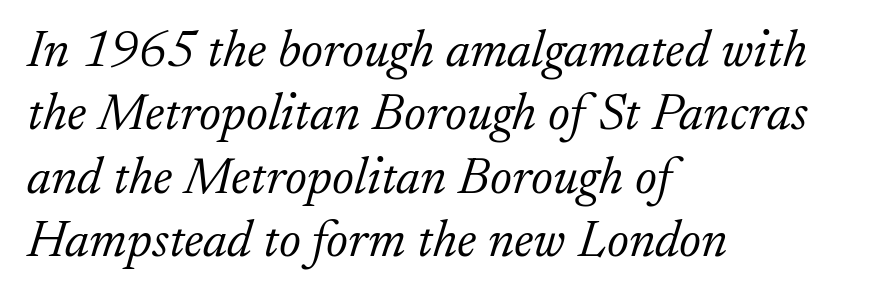
Q: Is the text bold? A: No.
Q: Is the text italic (slanted)? A: Yes, it leans right by about 17 degrees.
Q: Is the typeface a serif or a sans-serif typeface? A: Serif.
Q: Is the text underlined? A: No.
Q: How is the paragraph aligned? A: Left-aligned.
Q: Is the spacing between letters normal or unusually wide? A: Normal.
Q: Width (condensed, normal, or wide)? A: Normal.
Q: Stroke contrast? A: Low.
Q: x-height? A: Small.
Q: Monospaced? A: No.
